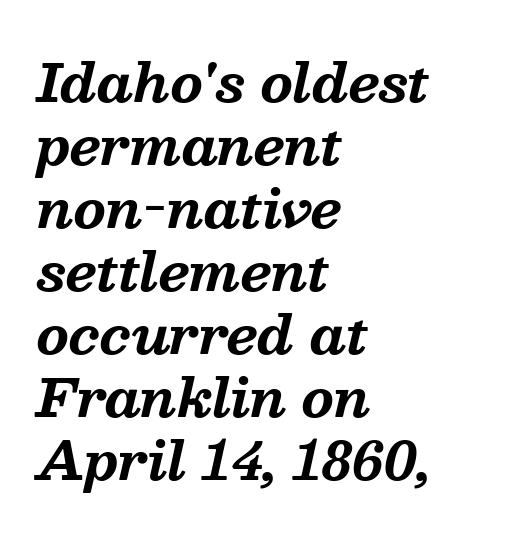
{"serif": "yes", "italic": "yes", "lean": "right", "slant_degrees": 13, "bold": "yes", "weight": "bold", "width": "normal", "stroke_contrast": "medium", "x_height": "medium", "monospaced": "no", "underline": "no", "align": "left", "line_spacing_ratio": 1.21, "letter_spacing": "normal", "letter_spacing_em": 0.0, "glyph_px": 52}
